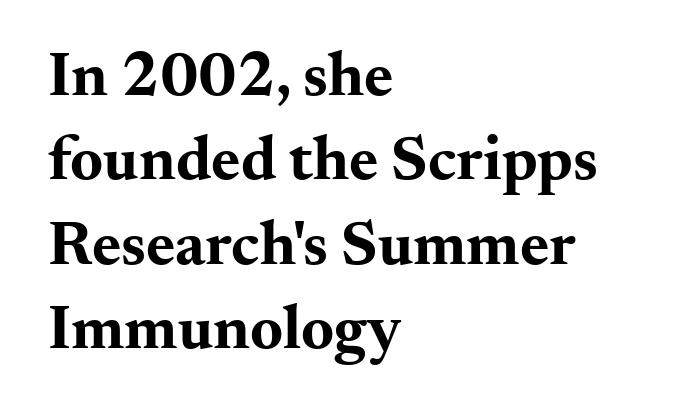
Q: Is the text bold? A: Yes.
Q: Is the text italic (slanted)? A: No, it is upright.
Q: Is the typeface a serif or a sans-serif typeface? A: Serif.
Q: Is the text underlined? A: No.
Q: How is the paragraph aligned? A: Left-aligned.
Q: Is the spacing between letters normal or unusually wide? A: Normal.
Q: Is the spacing between lines tight, normal or loose? A: Normal.
Q: Width (condensed, normal, or wide)? A: Wide.
Q: Stroke contrast? A: Medium.
Q: x-height? A: Small.
Q: Monospaced? A: No.
